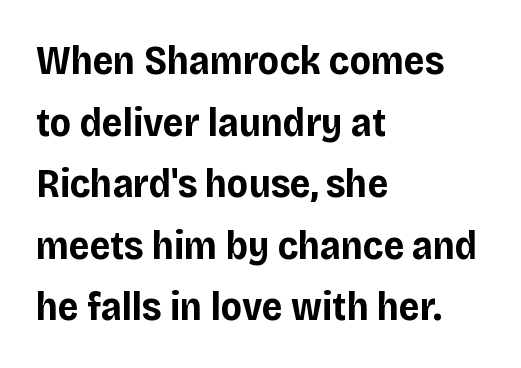
Q: Is the text bold? A: Yes.
Q: Is the text italic (slanted)? A: No, it is upright.
Q: Is the typeface a serif or a sans-serif typeface? A: Sans-serif.
Q: Is the text underlined? A: No.
Q: How is the paragraph aligned? A: Left-aligned.
Q: Is the spacing between letters normal or unusually wide? A: Normal.
Q: Is the spacing between lines tight, normal or loose? A: Normal.
Q: Width (condensed, normal, or wide)? A: Normal.
Q: Stroke contrast? A: Low.
Q: x-height? A: Large.
Q: Monospaced? A: No.
